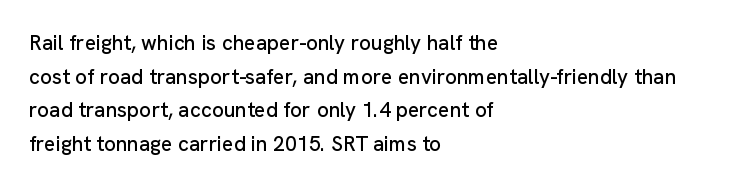
{"italic": "no", "underline": "no", "align": "left", "line_spacing": "normal", "line_spacing_ratio": 1.6, "letter_spacing": "normal", "letter_spacing_em": 0.0, "glyph_px": 21}
